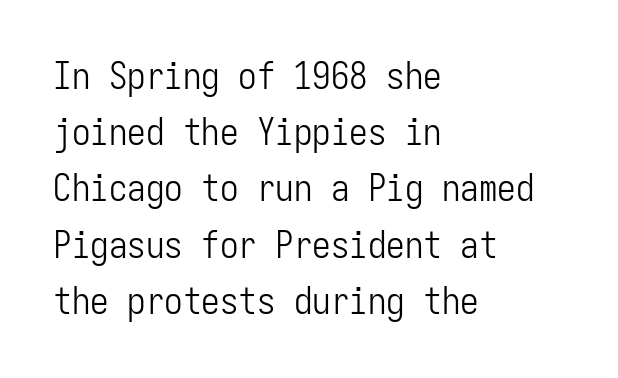
Where is the straight margin? On the left. The type family on display is of the sans-serif kind. Horizontal bands of white between lines are of average thickness. Check under the words: just untouched page.
